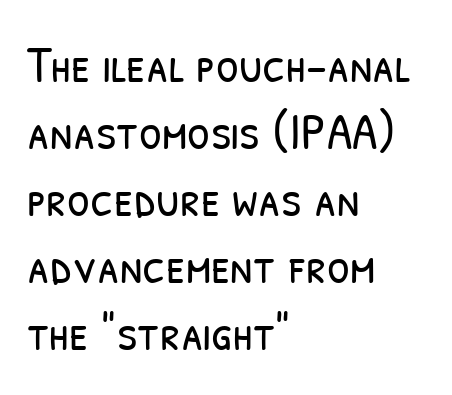
{"serif": "no", "bold": "no", "weight": "light", "width": "condensed", "stroke_contrast": "low", "x_height": "medium", "monospaced": "no", "underline": "no", "align": "left", "line_spacing": "normal", "line_spacing_ratio": 1.29, "letter_spacing": "normal", "letter_spacing_em": 0.0, "glyph_px": 52}
